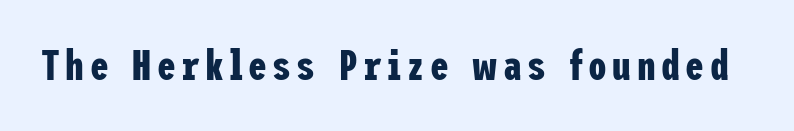
Q: Is the text bold? A: Yes.
Q: Is the text italic (slanted)? A: No, it is upright.
Q: Is the typeface a serif or a sans-serif typeface? A: Sans-serif.
Q: Is the text underlined? A: No.
Q: Width (condensed, normal, or wide)? A: Condensed.
Q: Stroke contrast? A: Low.
Q: x-height? A: Medium.
